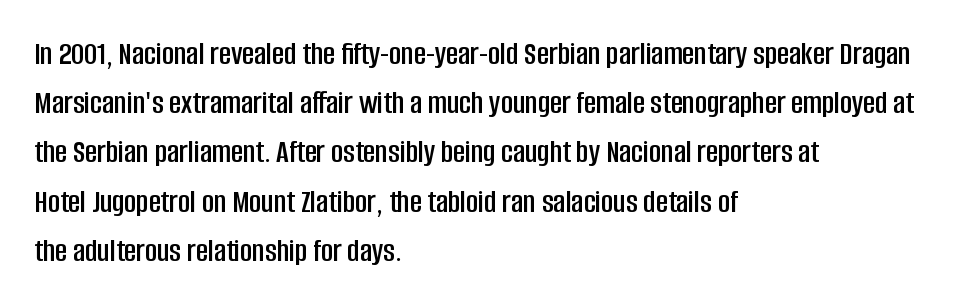
Rendered with straight, roman letterforms. Serifs: no, the terminals of the letterforms are clean. How are the letters spaced? Ordinarily, with no added tracking. Horizontal bands of white between lines are of average thickness.
